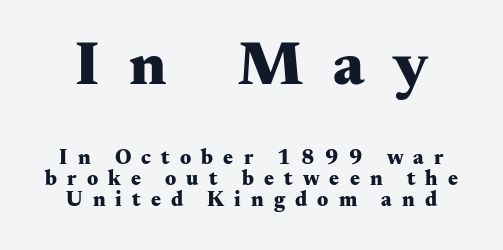
{"serif": "yes", "italic": "no", "bold": "yes", "weight": "heavy", "width": "wide", "stroke_contrast": "medium", "x_height": "small", "monospaced": "no", "underline": "no", "line_spacing": "tight", "line_spacing_ratio": 0.98, "letter_spacing": "wide", "letter_spacing_em": 0.48, "larger_block": "first", "size_ratio": 2.95, "glyph_px": 62}
